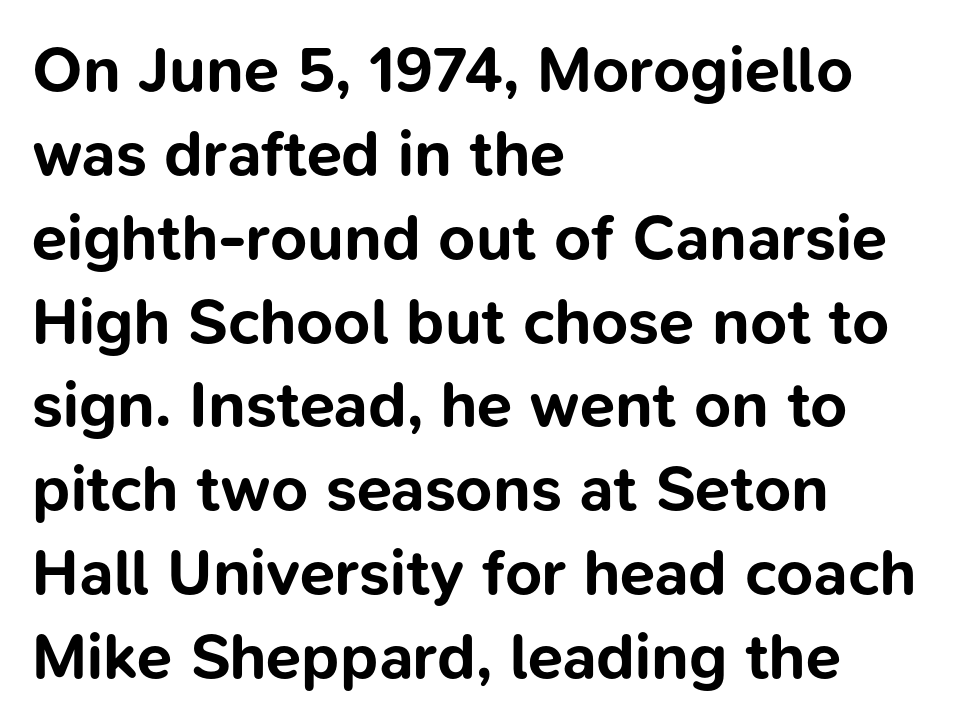
A roman cut, with each character standing at attention. Each letter keeps its own natural width here, so spacing adapts to shape. The glyphs are unaccompanied by any horizontal stroke below them. In terms of letterform style, serifs are entirely absent. Weight: bold.
